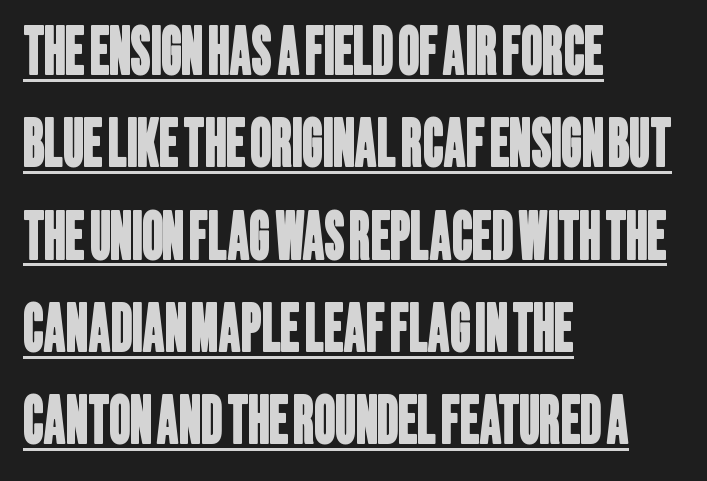
The image shows 65 px condensed sans-serif type; set left-aligned, normal line spacing (1.42x), normal letter spacing, underlined; low stroke contrast and a large x-height.
